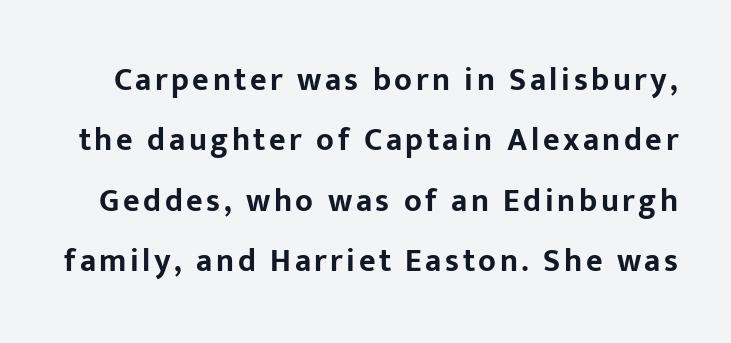
The image shows 32 px bold sans-serif type, upright; set line spacing 1.89x, not underlined; low stroke contrast and a medium x-height.
